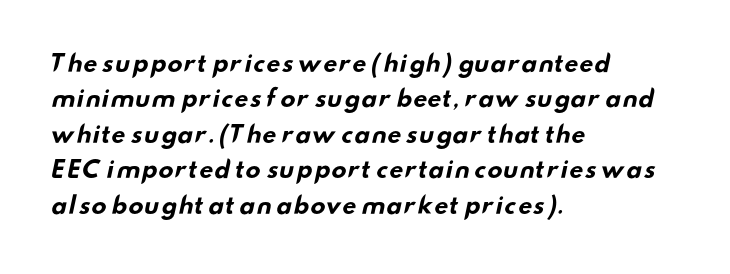
The image shows 23 px bold type; set left-aligned, normal line spacing (1.54x), normal letter spacing, not underlined.
